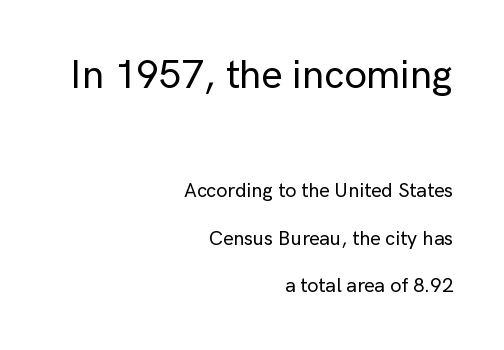
Nope, not italic — everything's standing straight. You could not count columns in this text — the font is proportionally spaced. Every row of glyphs terminates at an identical x-position on the right. Note: larger setting up top, smaller setting below.
